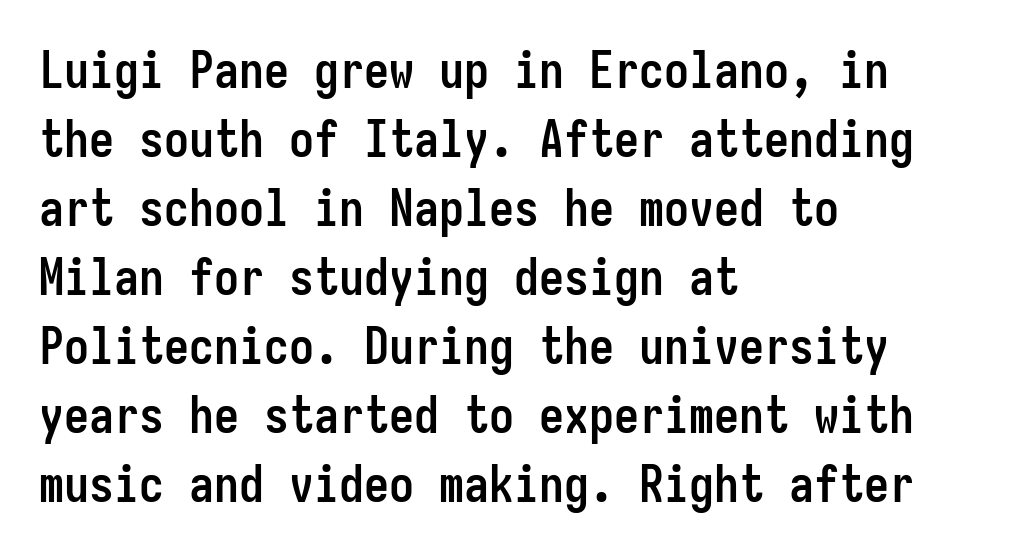
The letters march in equal steps, a hallmark of fixed-pitch type. The string is rendered with underlining switched off. The characters display no serif detailing; their extremities are plain. Caption: standard tracking, unaltered.
